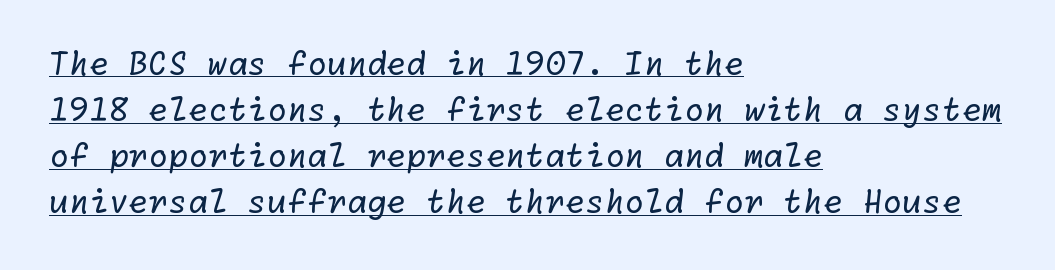
The image shows 32 px regular-weight sans-serif type; set left-aligned, normal line spacing (1.44x), normal letter spacing, underlined; low stroke contrast and a medium x-height.
